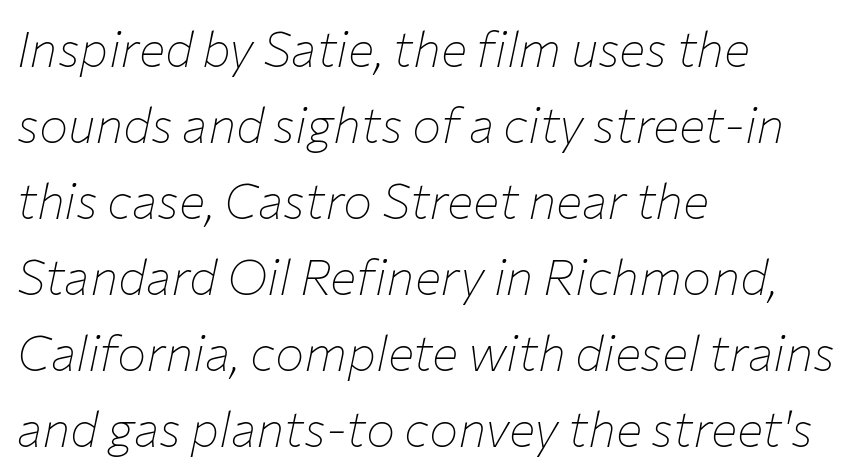
The image shows 49 px thin type, italic (leaning right); set left-aligned, normal line spacing (1.55x), normal letter spacing, not underlined; low stroke contrast and a medium x-height.
